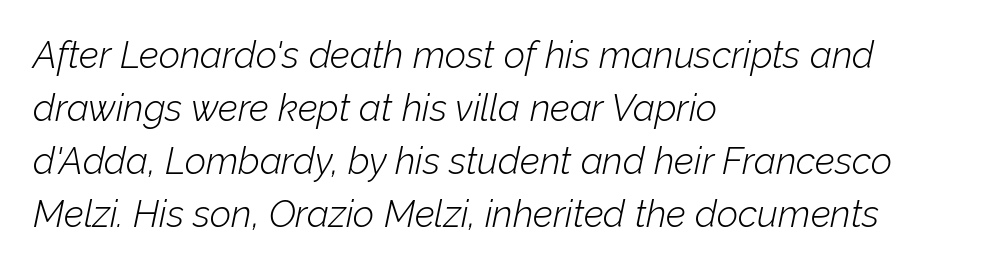
Q: Is the text bold? A: No.
Q: Is the text italic (slanted)? A: Yes, it leans right by about 12 degrees.
Q: Is the text underlined? A: No.
Q: How is the paragraph aligned? A: Left-aligned.
Q: Is the spacing between letters normal or unusually wide? A: Normal.
Q: Is the spacing between lines tight, normal or loose? A: Normal.
Q: Width (condensed, normal, or wide)? A: Normal.
Q: Stroke contrast? A: Low.
Q: x-height? A: Medium.
Q: Monospaced? A: No.
